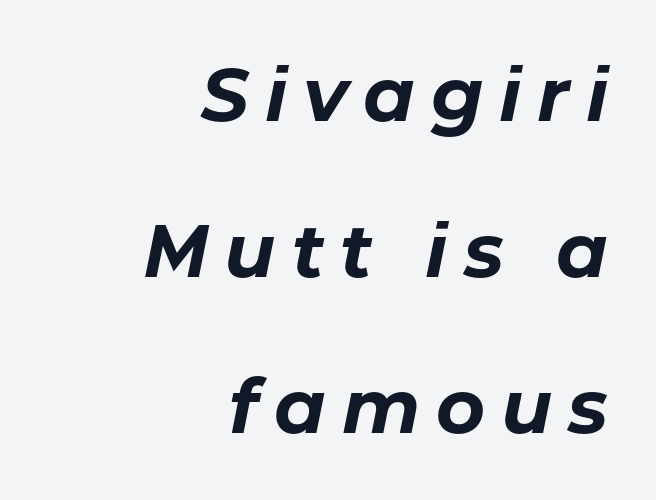
The image shows 75 px bold type, italic (leaning right); set right-aligned, loose line spacing (2.08x), unusually wide letter spacing (+0.21 em), not underlined; low stroke contrast and a medium x-height.
